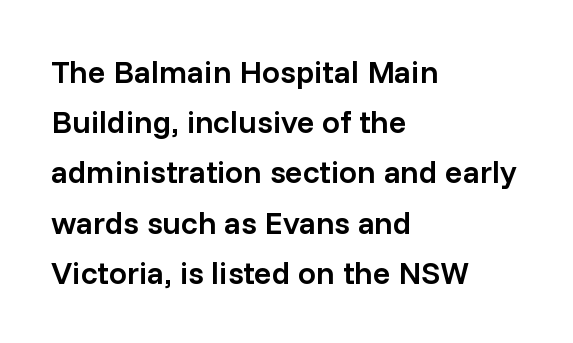
The image shows 32 px semibold sans-serif type, upright; set left-aligned, normal line spacing (1.57x), normal letter spacing, not underlined; low stroke contrast and a medium x-height.
